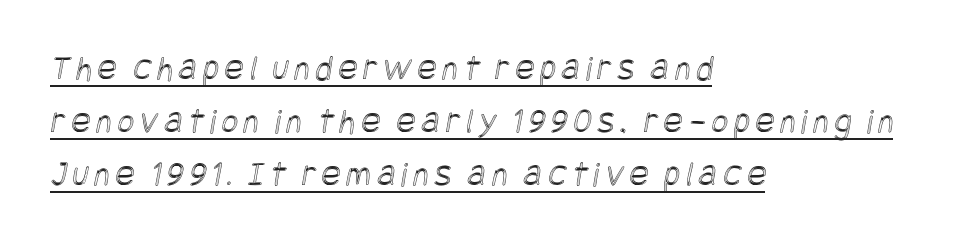
The image shows 36 px condensed type; set left-aligned, normal line spacing (1.47x), underlined; a large x-height.
